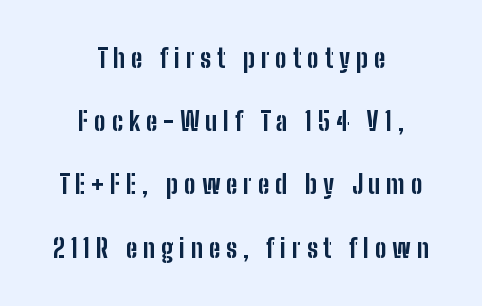
Q: Is the text bold? A: Yes.
Q: Is the text italic (slanted)? A: No, it is upright.
Q: Is the text underlined? A: No.
Q: How is the paragraph aligned? A: Centered.
Q: Is the spacing between letters normal or unusually wide? A: Unusually wide.
Q: Is the spacing between lines tight, normal or loose? A: Loose.
